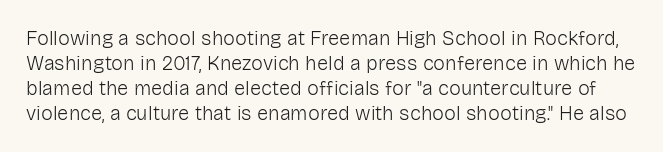
The rows are spaced the way most documents space them. The string is rendered with underlining switched off. Rendered with straight, roman letterforms. Stem width sits at or under what a default text font uses. The line texture is even and compact thanks to regular tracking.
